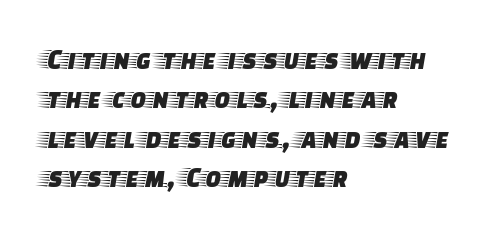
Q: Is the text italic (slanted)? A: Yes.
Q: Is the typeface a serif or a sans-serif typeface? A: Serif.
Q: Is the text underlined? A: No.
Q: How is the paragraph aligned? A: Left-aligned.
Q: Is the spacing between letters normal or unusually wide? A: Normal.
Q: Is the spacing between lines tight, normal or loose? A: Normal.
Q: Width (condensed, normal, or wide)? A: Wide.
Q: Stroke contrast? A: Low.
Q: x-height? A: Large.
Q: Monospaced? A: No.
